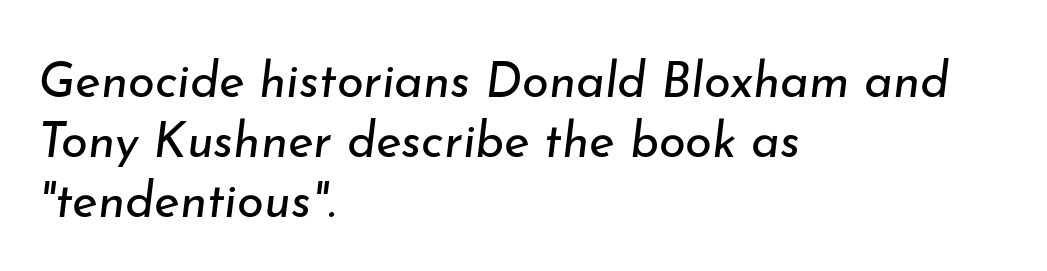
Q: Is the text bold? A: No.
Q: Is the text italic (slanted)? A: Yes, it leans right by about 7 degrees.
Q: Is the text underlined? A: No.
Q: How is the paragraph aligned? A: Left-aligned.
Q: Is the spacing between letters normal or unusually wide? A: Normal.
Q: Width (condensed, normal, or wide)? A: Normal.
Q: Stroke contrast? A: Low.
Q: x-height? A: Small.
Q: Monospaced? A: No.
